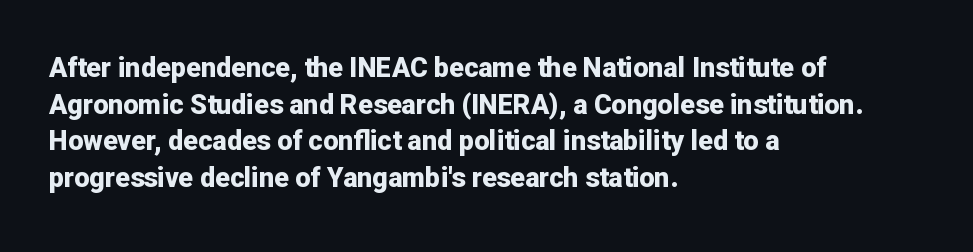
Q: Is the text bold? A: Yes.
Q: Is the text italic (slanted)? A: No, it is upright.
Q: Is the text underlined? A: No.
Q: How is the paragraph aligned? A: Left-aligned.
Q: Is the spacing between letters normal or unusually wide? A: Normal.
Q: Is the spacing between lines tight, normal or loose? A: Normal.
